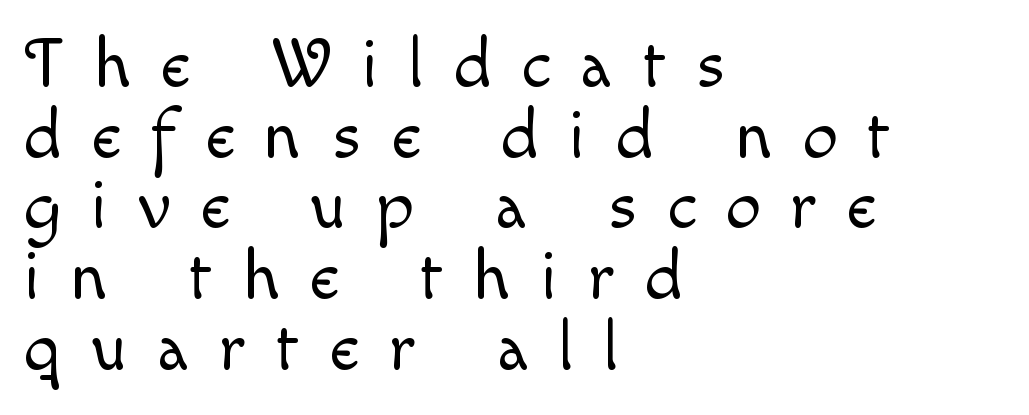
{"italic": "no", "bold": "no", "weight": "light", "width": "normal", "x_height": "small", "monospaced": "no", "underline": "no", "align": "left", "line_spacing": "tight", "line_spacing_ratio": 1.01, "letter_spacing": "wide", "letter_spacing_em": 0.43, "glyph_px": 70}
